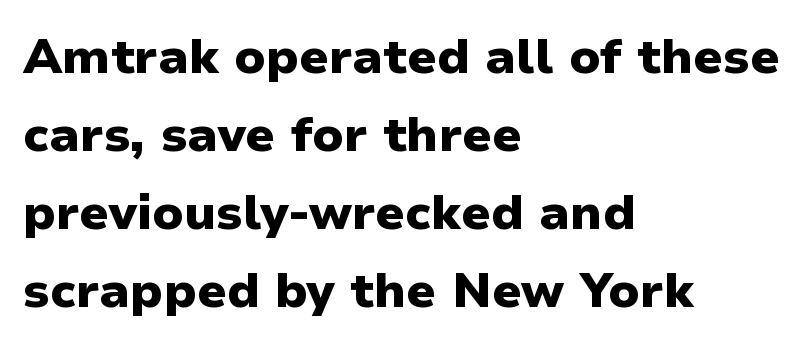
The image shows 49 px heavy sans-serif type, upright; set left-aligned, normal line spacing (1.59x), normal letter spacing, not underlined; low stroke contrast and a medium x-height.
